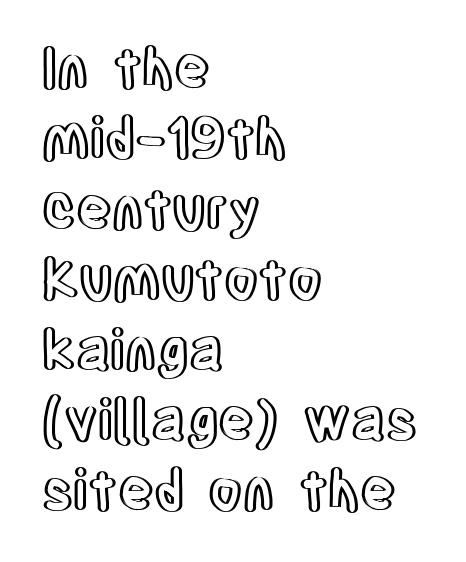
The image shows 55 px condensed type, upright; set left-aligned, normal line spacing (1.28x), normal letter spacing, not underlined; a large x-height.
